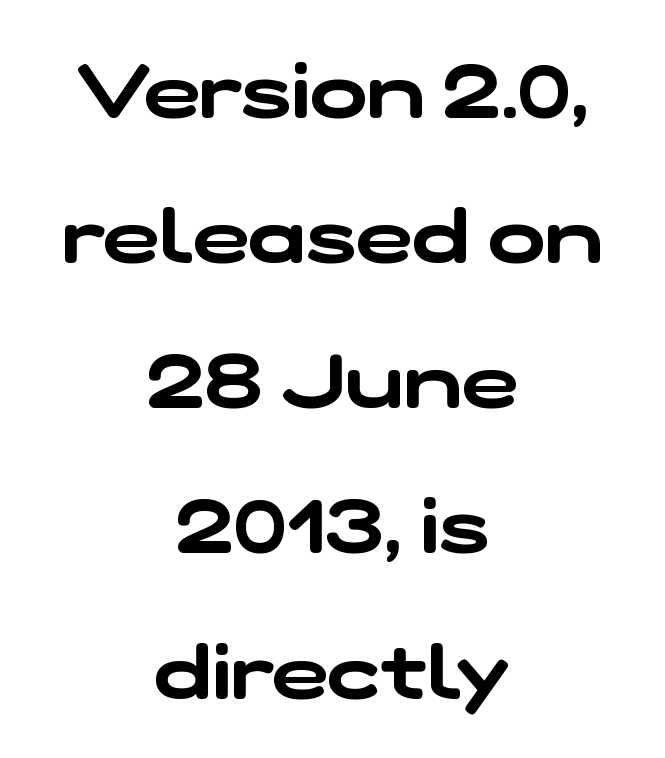
Q: Is the typeface a serif or a sans-serif typeface? A: Sans-serif.
Q: Is the text underlined? A: No.
Q: How is the paragraph aligned? A: Centered.
Q: Is the spacing between letters normal or unusually wide? A: Normal.
Q: Is the spacing between lines tight, normal or loose? A: Loose.
Q: Width (condensed, normal, or wide)? A: Wide.
Q: Stroke contrast? A: Low.
Q: x-height? A: Medium.
Q: Monospaced? A: No.
